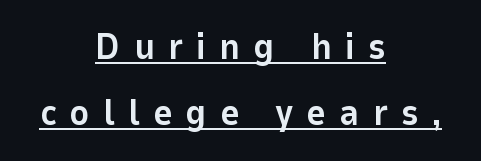
The image shows 37 px bold sans-serif type, upright; set centered, line spacing 1.79x, unusually wide letter spacing (+0.36 em), underlined; low stroke contrast and a medium x-height.
